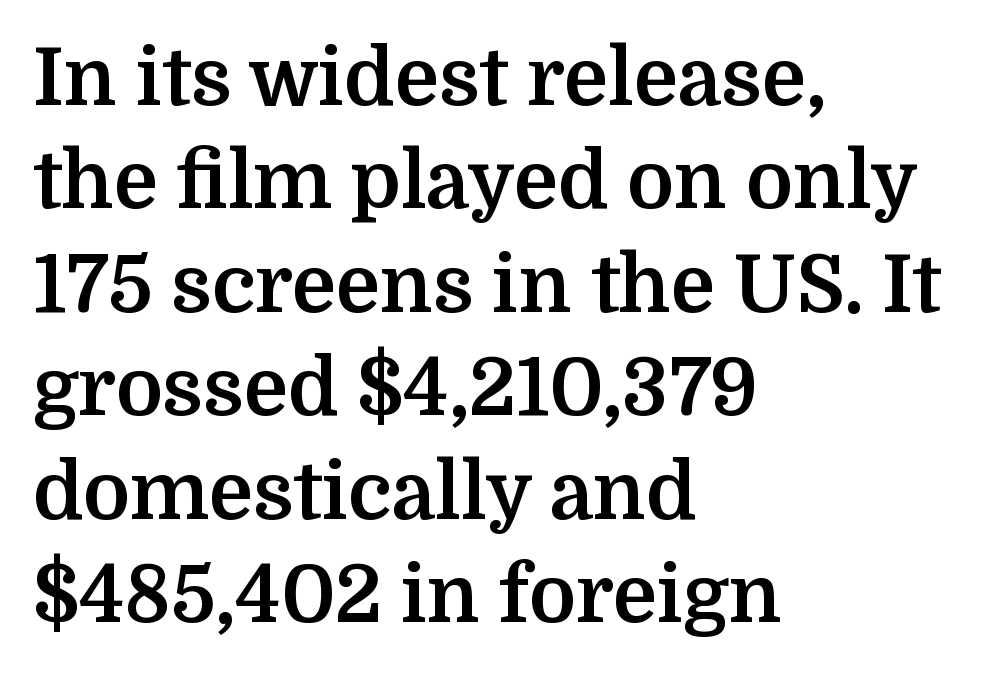
How would I describe the line gaps? Plain and ordinary. The face used here is proportionally spaced, like ordinary book or web type. Beneath every word, the page is bare. There is no visible air inserted between adjacent glyphs. Little horizontal feet cap the strokes, marking this as serif type. Visually the block forms a straight wall on the left and a jagged coastline on the right.
